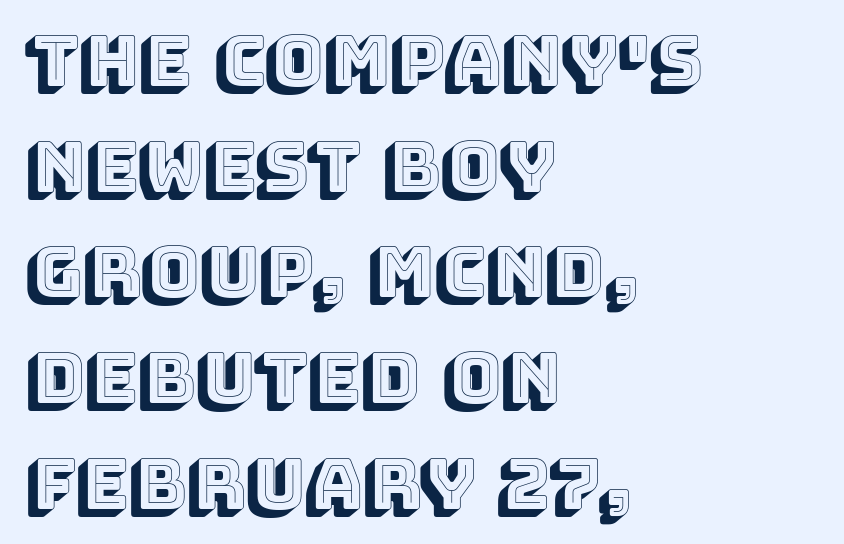
Q: Is the text italic (slanted)? A: No, it is upright.
Q: Is the text underlined? A: No.
Q: How is the paragraph aligned? A: Left-aligned.
Q: Is the spacing between letters normal or unusually wide? A: Normal.
Q: Is the spacing between lines tight, normal or loose? A: Normal.
Q: Width (condensed, normal, or wide)? A: Normal.
Q: x-height? A: Large.
Q: Monospaced? A: No.
